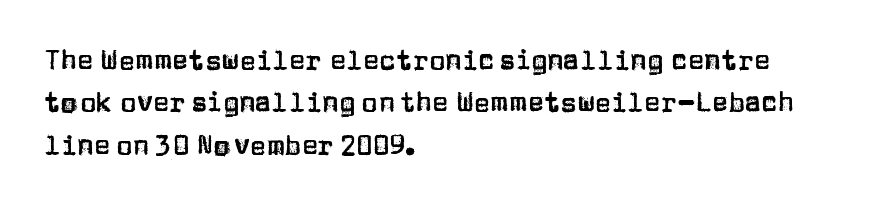
Q: Is the text italic (slanted)? A: No, it is upright.
Q: Is the text underlined? A: No.
Q: How is the paragraph aligned? A: Left-aligned.
Q: Is the spacing between letters normal or unusually wide? A: Normal.
Q: Is the spacing between lines tight, normal or loose? A: Normal.
